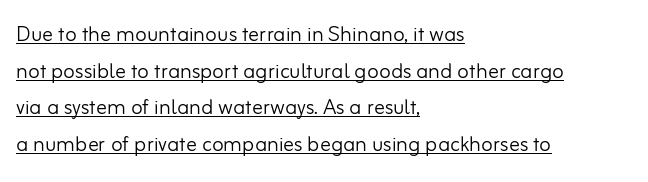
{"italic": "no", "bold": "no", "underline": "yes", "align": "left", "line_spacing": "normal", "line_spacing_ratio": 1.36, "letter_spacing": "normal", "letter_spacing_em": 0.0, "glyph_px": 27}
